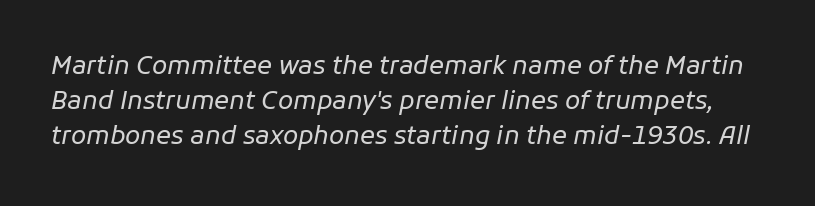
Q: Is the text bold? A: No.
Q: Is the text italic (slanted)? A: Yes, it leans right by about 11 degrees.
Q: Is the text underlined? A: No.
Q: Is the spacing between letters normal or unusually wide? A: Normal.
Q: Is the spacing between lines tight, normal or loose? A: Normal.
